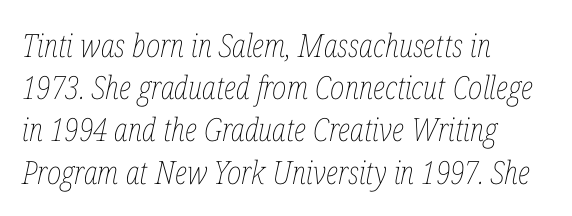
Emphasis-style slanted type is in use. The block of text has a typical density, with ordinary space between rows. The face used here is rendered with its standard letterfit. Is this a fixed-width face? No — the glyphs have proportional, varying widths. Glance below the letters and you will spot only blank space.
